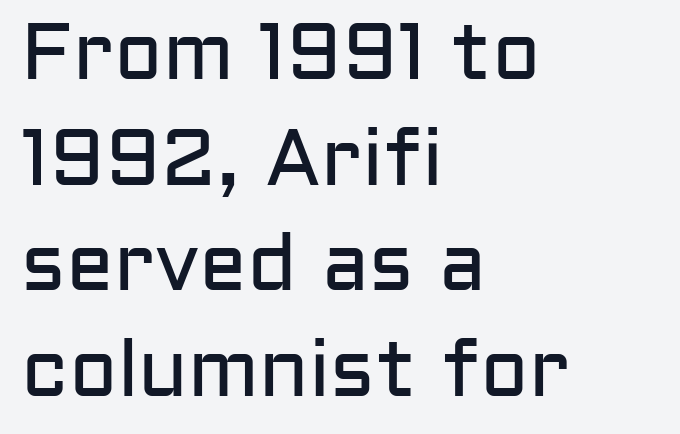
The image shows 80 px regular-weight sans-serif type, upright; set left-aligned, normal line spacing (1.32x), normal letter spacing, not underlined; low stroke contrast and a medium x-height.
